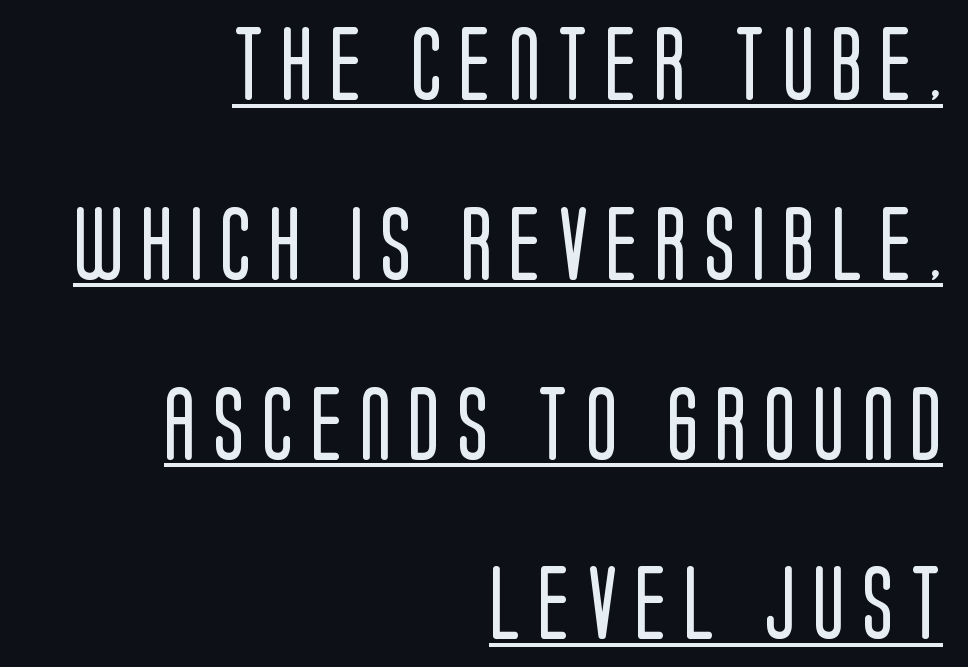
The image shows 74 px regular-weight, condensed sans-serif type, upright; set right-aligned, loose line spacing (2.43x), unusually wide letter spacing (+0.23 em), underlined; low stroke contrast and a large x-height.
